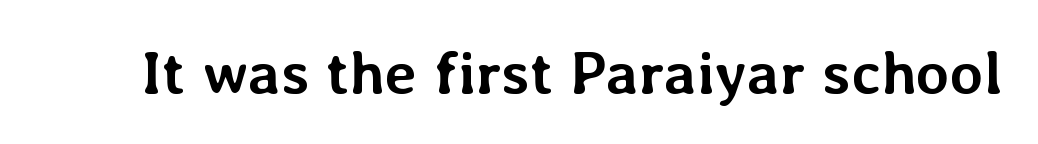
The image shows 61 px semibold type, upright; set normal letter spacing, not underlined; low stroke contrast and a medium x-height.
